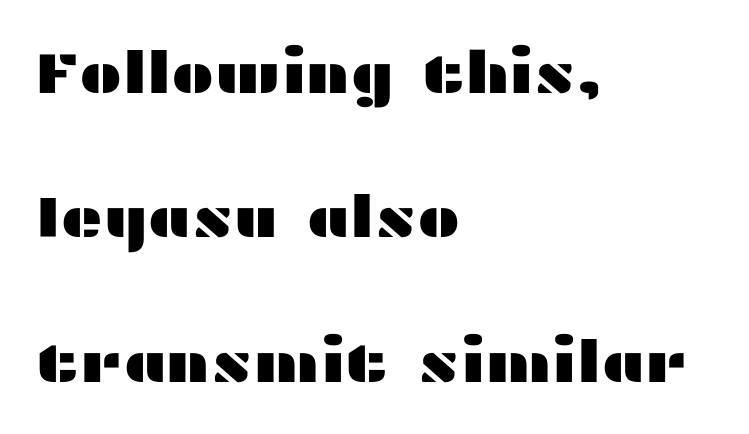
The image shows 58 px wide sans-serif type, upright; set left-aligned, loose line spacing (2.49x), normal letter spacing, not underlined; medium stroke contrast and a medium x-height.
